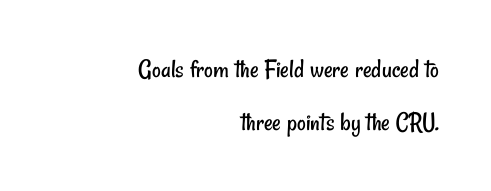
Caption: multi-line text, flush right, ragged left. What's the leading like? Stretched, with rows far apart. Lines of text with bare space underneath. Is this a heavy cut? Hardly; it is regular or lighter. Observe the ordinary spacing: letters are neighbours, not strangers.
